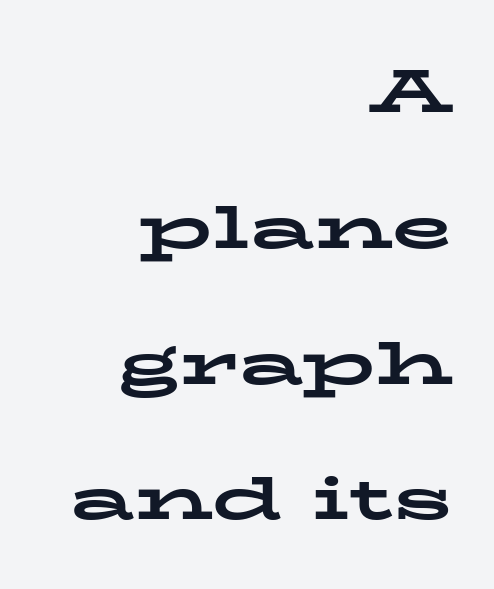
Are there feet on the stems? There are — it's a serif. Layout note: lines flush right. Notice the wide empty band between every row — that's loose leading. Chunky letters — that's bold for sure. Any mark beneath the type? The region is blank. You could call the tracking neutral — neither tight nor loose.
